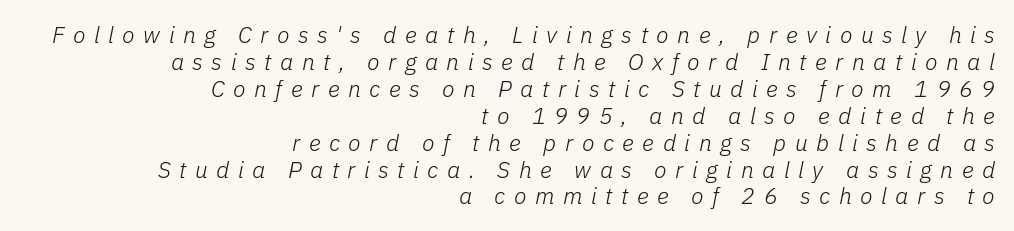
The image shows 23 px text type, italic (leaning right); set right-aligned, line spacing 1.17x, unusually wide letter spacing (+0.37 em), not underlined.
